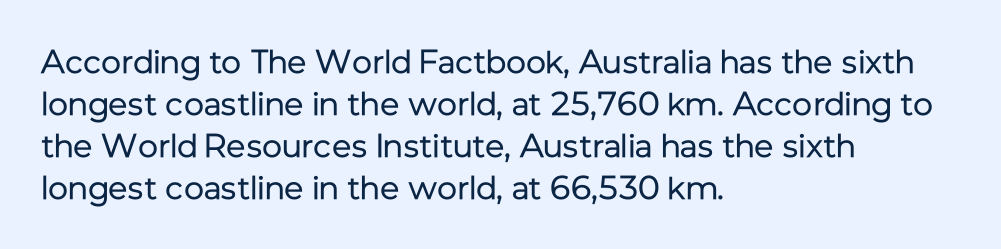
Q: Is the text bold? A: No.
Q: Is the text italic (slanted)? A: No, it is upright.
Q: Is the typeface a serif or a sans-serif typeface? A: Sans-serif.
Q: Is the text underlined? A: No.
Q: How is the paragraph aligned? A: Left-aligned.
Q: Is the spacing between letters normal or unusually wide? A: Normal.
Q: Is the spacing between lines tight, normal or loose? A: Normal.
Q: Width (condensed, normal, or wide)? A: Normal.
Q: Stroke contrast? A: Low.
Q: x-height? A: Medium.
Q: Monospaced? A: No.
